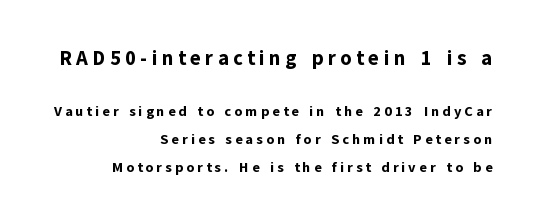
The image shows 20 px bold type, upright; set right-aligned, loose line spacing (2.03x), unusually wide letter spacing (+0.22 em), not underlined; the first (top) block is 1.43x larger.
